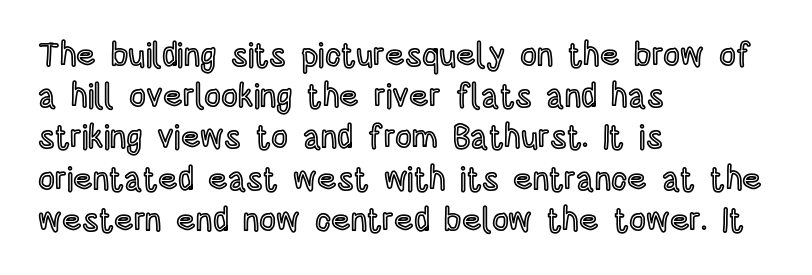
This sample uses plain, unmodified letter spacing. Has an underline been added? It has not. Regular leading. Each line starts at the same left margin while the right side varies. A typesetter would call this proportional, since set widths differ per character. Italic? Not at all — the glyphs are vertical.
